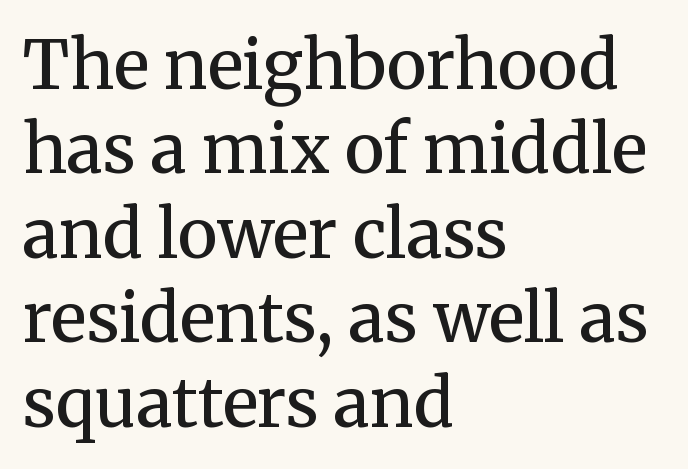
{"serif": "yes", "italic": "no", "bold": "semi", "weight": "semibold", "width": "normal", "stroke_contrast": "medium", "x_height": "medium", "monospaced": "no", "underline": "no", "align": "left", "line_spacing": "normal", "line_spacing_ratio": 1.26, "letter_spacing": "normal", "letter_spacing_em": 0.0, "glyph_px": 67}
